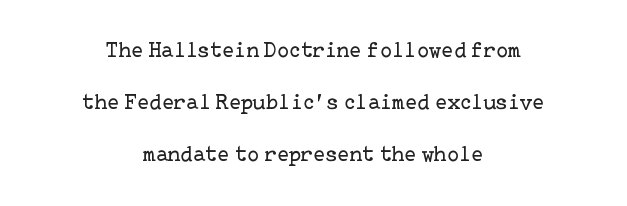
The image shows 22 px text type, upright; set centered, loose line spacing (2.37x), normal letter spacing, not underlined.
